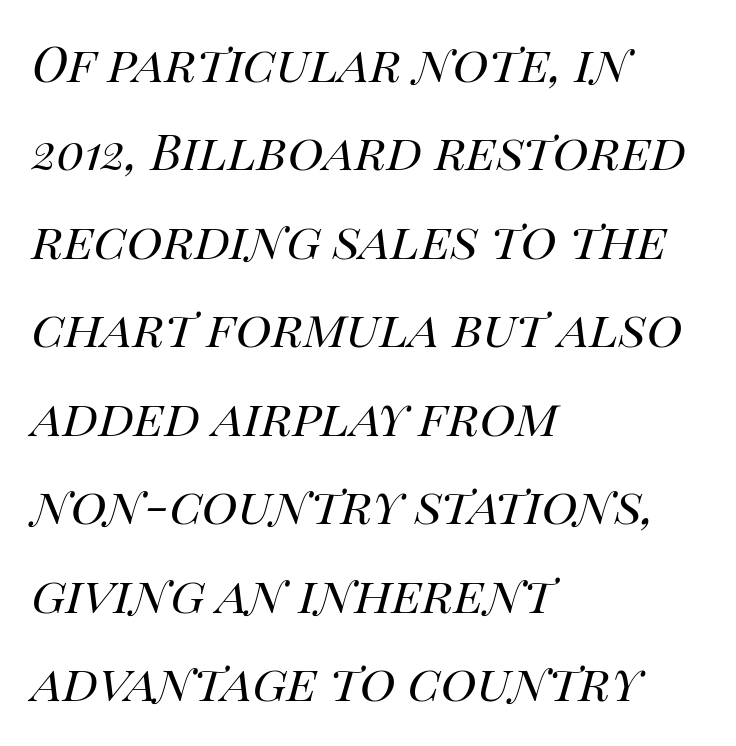
The horizontal fit of the characters is conventional and even. One-word summary of the alignment: left. Stems and bowls with no extra thickness — not bold. A typesetter would mark this as italic. The line-height multiplier appears to be the usual default. No word sits above an underline.
